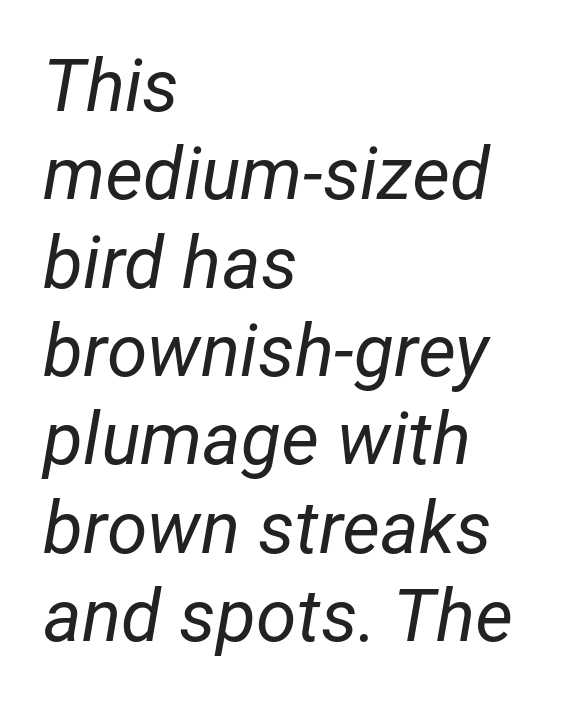
Q: Is the text bold? A: No.
Q: Is the text italic (slanted)? A: Yes, it leans right by about 12 degrees.
Q: Is the text underlined? A: No.
Q: How is the paragraph aligned? A: Left-aligned.
Q: Is the spacing between letters normal or unusually wide? A: Normal.
Q: Width (condensed, normal, or wide)? A: Normal.
Q: Stroke contrast? A: Low.
Q: x-height? A: Medium.
Q: Monospaced? A: No.
